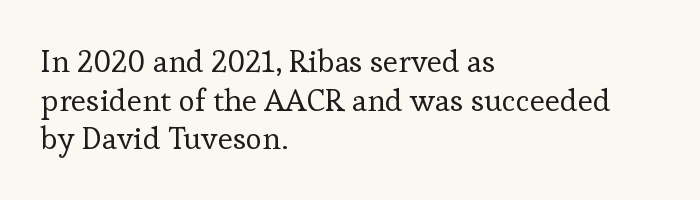
{"serif": "yes", "italic": "no", "bold": "no", "weight": "regular", "width": "normal", "stroke_contrast": "low", "x_height": "medium", "monospaced": "no", "underline": "no", "align": "left", "line_spacing": "normal", "line_spacing_ratio": 1.25, "letter_spacing": "normal", "letter_spacing_em": 0.0, "glyph_px": 31}
